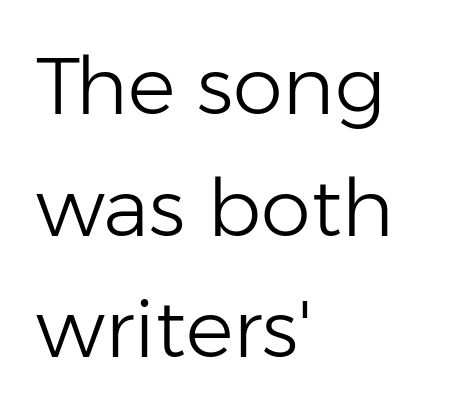
Q: Is the text bold? A: No.
Q: Is the text italic (slanted)? A: No, it is upright.
Q: Is the typeface a serif or a sans-serif typeface? A: Sans-serif.
Q: Is the text underlined? A: No.
Q: How is the paragraph aligned? A: Left-aligned.
Q: Is the spacing between letters normal or unusually wide? A: Normal.
Q: Is the spacing between lines tight, normal or loose? A: Normal.
Q: Width (condensed, normal, or wide)? A: Normal.
Q: Stroke contrast? A: Low.
Q: x-height? A: Medium.
Q: Monospaced? A: No.
